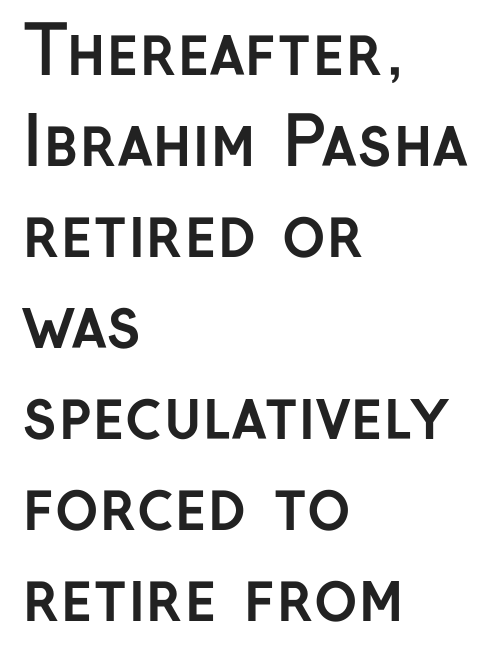
Looks like regular typesetting: each glyph gets only the width it needs. Chunky letters — that's bold for sure. Regular leading. The space directly below the letters is spotless. In CSS terms this would be text-align: left.
